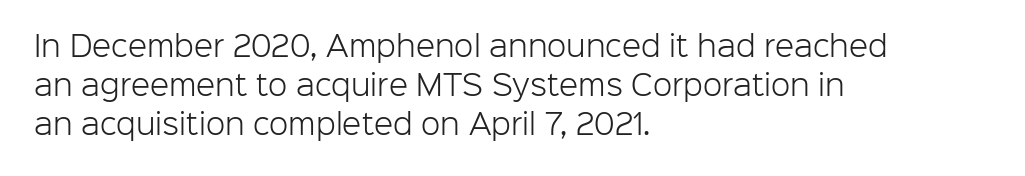
Q: Is the text bold? A: No.
Q: Is the text italic (slanted)? A: No, it is upright.
Q: Is the typeface a serif or a sans-serif typeface? A: Sans-serif.
Q: Is the text underlined? A: No.
Q: How is the paragraph aligned? A: Left-aligned.
Q: Is the spacing between letters normal or unusually wide? A: Normal.
Q: Is the spacing between lines tight, normal or loose? A: Normal.
Q: Width (condensed, normal, or wide)? A: Normal.
Q: Stroke contrast? A: Low.
Q: x-height? A: Medium.
Q: Monospaced? A: No.
